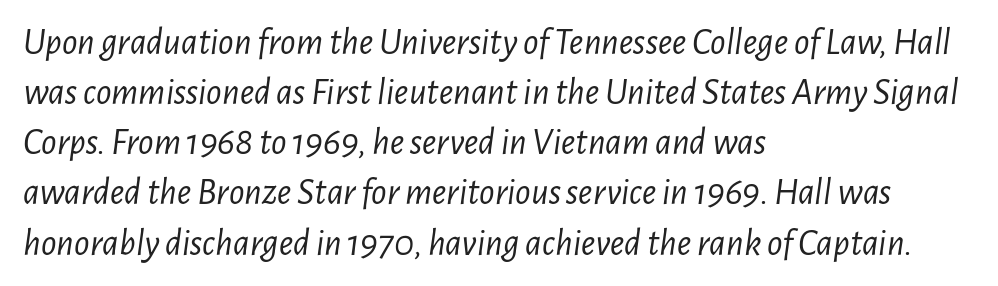
Underline: absent. Looks like regular typesetting: each glyph gets only the width it needs. One-word summary of the alignment: left. Default kerning and tracking; the words read as compact shapes. When letters slant like this, we call the style italic. The typeface has the unassuming heft of standard copy or less.
